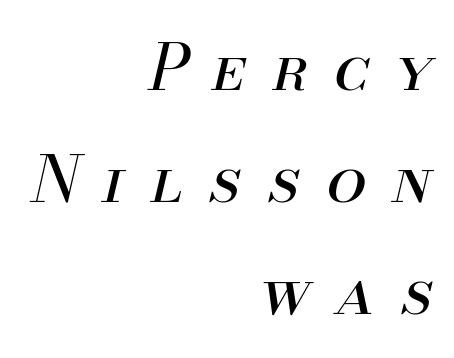
{"italic": "yes", "lean": "right", "slant_degrees": 13, "bold": "no", "weight": "regular", "width": "normal", "stroke_contrast": "medium", "x_height": "small", "monospaced": "no", "underline": "no", "align": "right", "line_spacing_ratio": 1.75, "letter_spacing": "wide", "letter_spacing_em": 0.41, "glyph_px": 64}
